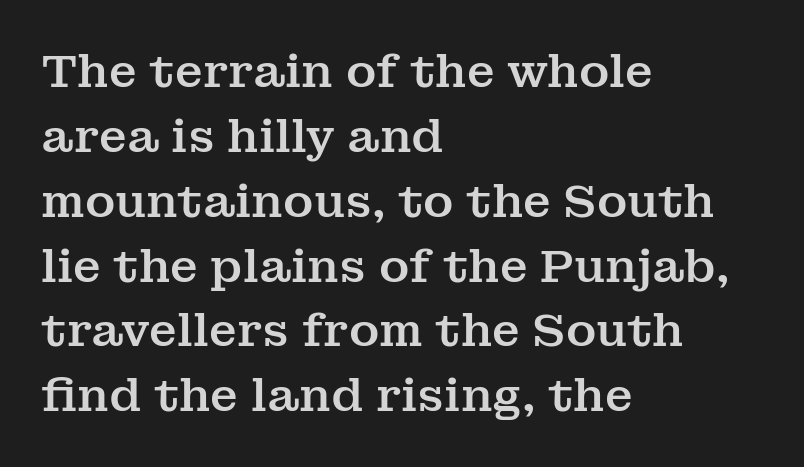
{"serif": "yes", "italic": "no", "width": "normal", "stroke_contrast": "medium", "x_height": "medium", "monospaced": "no", "underline": "no", "align": "left", "line_spacing": "normal", "line_spacing_ratio": 1.41, "letter_spacing": "normal", "letter_spacing_em": 0.0, "glyph_px": 46}
